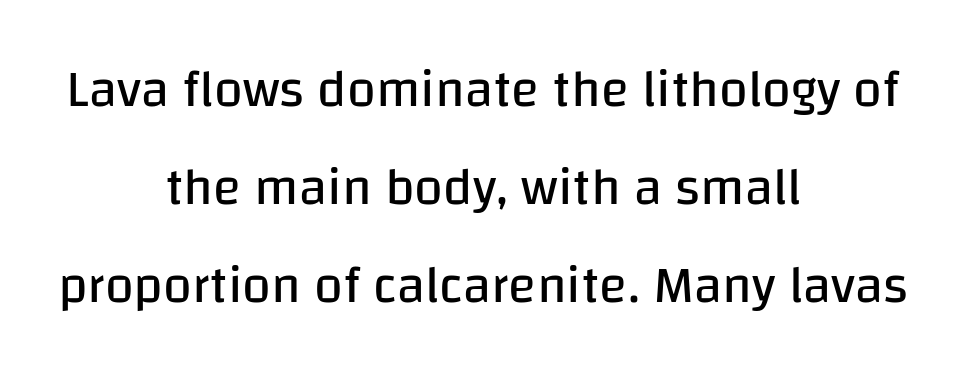
Q: Is the text bold? A: No.
Q: Is the text italic (slanted)? A: No, it is upright.
Q: Is the typeface a serif or a sans-serif typeface? A: Sans-serif.
Q: Is the text underlined? A: No.
Q: How is the paragraph aligned? A: Centered.
Q: Is the spacing between letters normal or unusually wide? A: Normal.
Q: Width (condensed, normal, or wide)? A: Normal.
Q: Stroke contrast? A: Low.
Q: x-height? A: Large.
Q: Monospaced? A: No.
